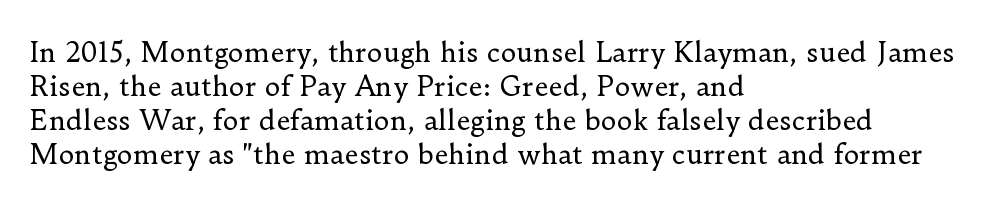
Vertically, the passage feels balanced, rows spaced as you'd expect. The strip under each line holds only bare page. Weight: in the light-to-regular range. Glyph-to-glyph distance matches everyday printed text.
